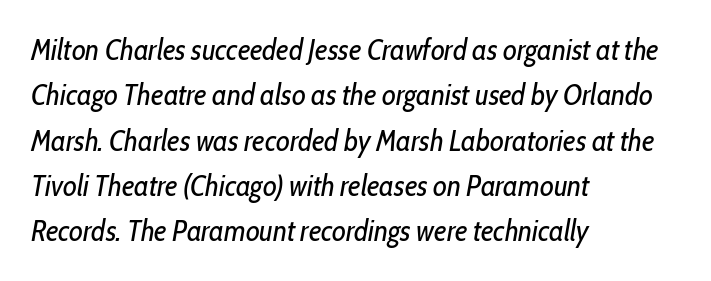
Layout note: lines flush left. Quick note: italic. On a weight scale, this lands at 450 or below. Tracking value appears to be zero — textbook default spacing. Notice how descenders clear the ascenders below comfortably — that's standard leading. Here the designer chose a conventional face with non-uniform glyph widths.
